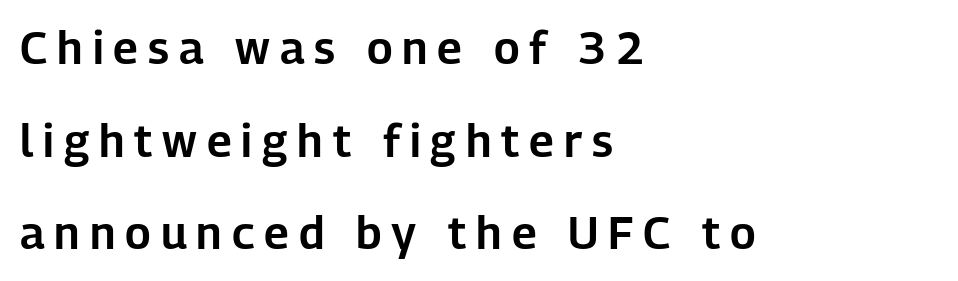
Leading is clearly above the norm, producing a sparse column. Each letter keeps its own natural width here, so spacing adapts to shape. The lettering stays uniformly vertical, giving the passage a roman look. The face used here is a sans, in the tradition of grotesques and geometrics.
